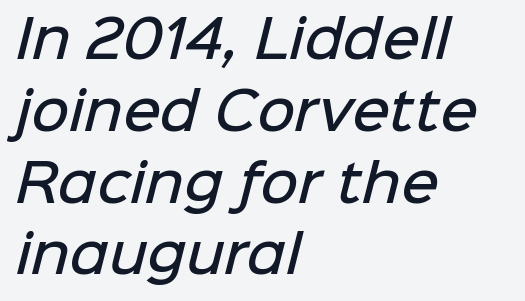
Q: Is the text bold? A: Semi-bold.
Q: Is the typeface a serif or a sans-serif typeface? A: Sans-serif.
Q: Is the text underlined? A: No.
Q: How is the paragraph aligned? A: Left-aligned.
Q: Is the spacing between letters normal or unusually wide? A: Normal.
Q: Is the spacing between lines tight, normal or loose? A: Normal.
Q: Width (condensed, normal, or wide)? A: Normal.
Q: Stroke contrast? A: Low.
Q: x-height? A: Medium.
Q: Monospaced? A: No.
